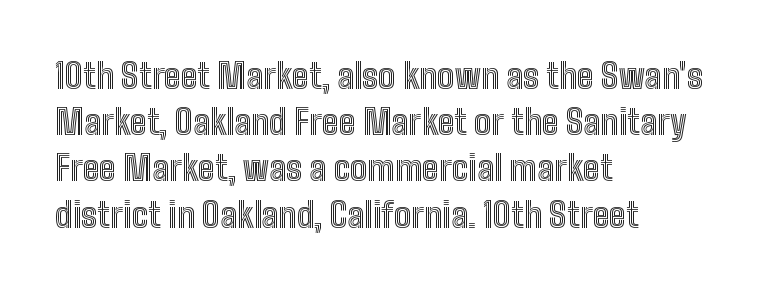
Q: Is the text italic (slanted)? A: No, it is upright.
Q: Is the text underlined? A: No.
Q: How is the paragraph aligned? A: Left-aligned.
Q: Is the spacing between letters normal or unusually wide? A: Normal.
Q: Is the spacing between lines tight, normal or loose? A: Normal.
Q: Width (condensed, normal, or wide)? A: Condensed.
Q: x-height? A: Medium.
Q: Monospaced? A: No.
